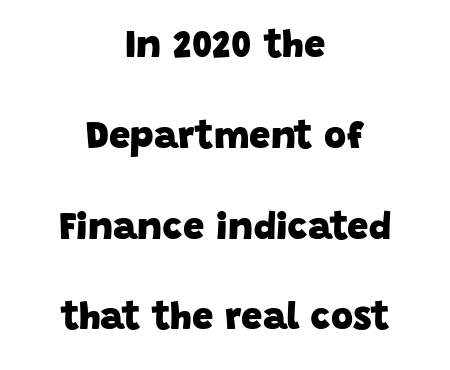
No word sits above an underline. How heavy is the stroke? Heavy — this is a bold. In terms of letterspacing, this is plain default setting. Regarding leading, the lines here are spaced well apart. These lines are composed in type without serifs.
